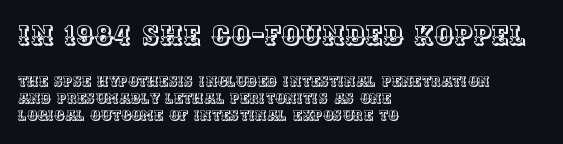
Q: Is the text italic (slanted)? A: No, it is upright.
Q: Is the text underlined? A: No.
Q: How is the paragraph aligned? A: Left-aligned.
Q: Is the spacing between letters normal or unusually wide? A: Normal.
Q: Which block of text is set in a larger size, the first (top) or the second (bottom)? A: The first (top) one.
